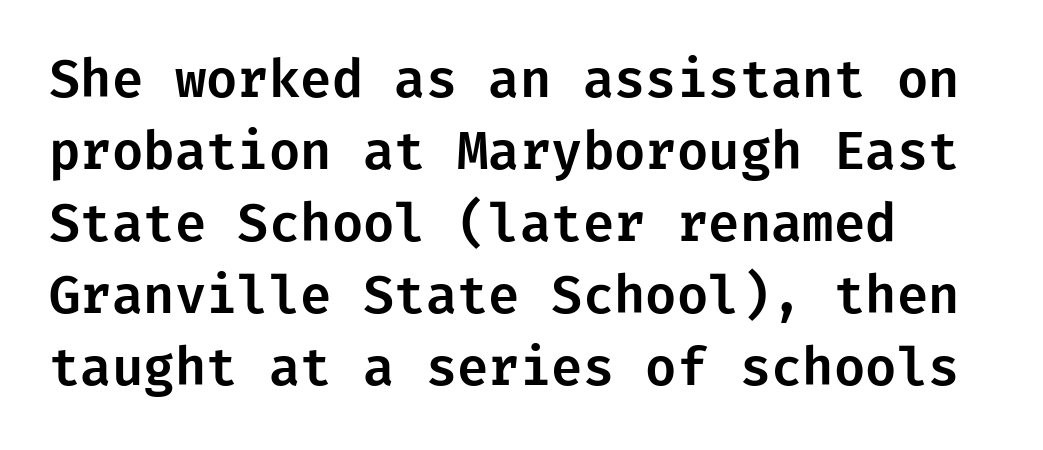
{"serif": "no", "italic": "no", "width": "normal", "stroke_contrast": "low", "x_height": "medium", "underline": "no", "align": "left", "line_spacing": "normal", "line_spacing_ratio": 1.41, "letter_spacing": "normal", "letter_spacing_em": 0.0, "glyph_px": 51}
